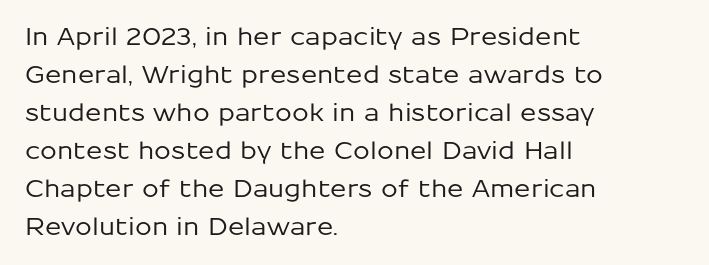
{"italic": "no", "underline": "no", "align": "left", "line_spacing": "normal", "line_spacing_ratio": 1.58, "letter_spacing": "normal", "letter_spacing_em": 0.0, "glyph_px": 24}
